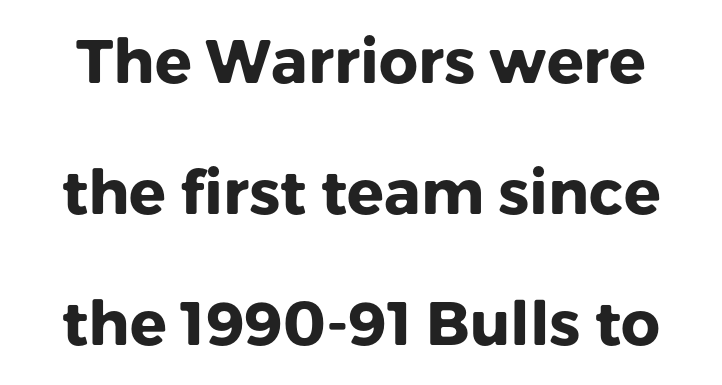
Is the letter spacing exaggerated? No — it looks like the ordinary default. One glance says open: line gaps are wider than usual. Does the lettering tilt? It doesn't — this is upright. This sample has the flowing, uneven cadence of proportional lettering. The foot of each line stays bare and open. The typesetting leans heavy: a genuine bold.
